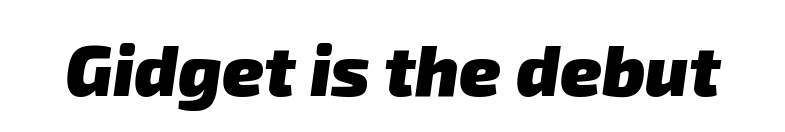
Q: Is the text bold? A: Yes.
Q: Is the typeface a serif or a sans-serif typeface? A: Sans-serif.
Q: Is the text underlined? A: No.
Q: Is the spacing between letters normal or unusually wide? A: Normal.
Q: Width (condensed, normal, or wide)? A: Normal.
Q: Stroke contrast? A: Low.
Q: x-height? A: Medium.
Q: Monospaced? A: No.
